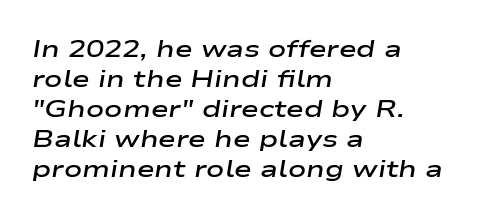
{"italic": "yes", "lean": "right", "slant_degrees": 9, "bold": "semi", "underline": "no", "align": "left", "line_spacing": "normal", "line_spacing_ratio": 1.25, "letter_spacing": "normal", "letter_spacing_em": 0.0, "glyph_px": 24}
